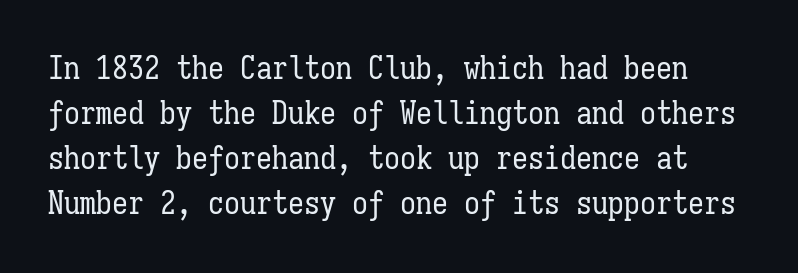
The image shows 32 px regular-weight, condensed type, upright, monospaced; set normal line spacing (1.41x), normal letter spacing, not underlined; low stroke contrast and a medium x-height.
